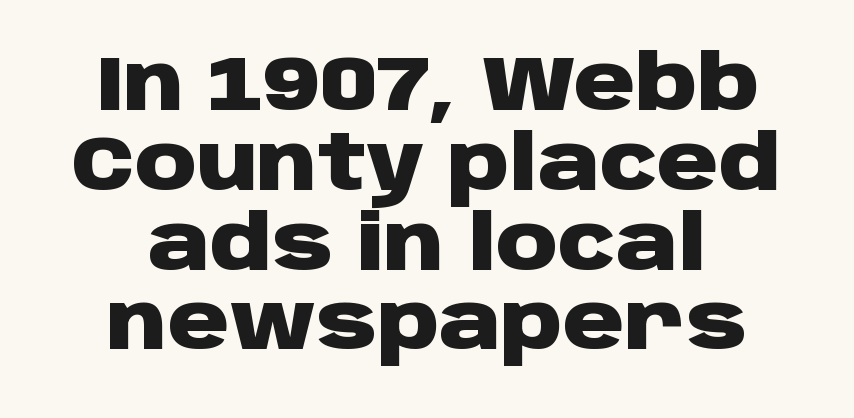
The image shows 76 px heavy, wide sans-serif type, upright; set centered, tight line spacing (1.05x), normal letter spacing, not underlined; low stroke contrast and a large x-height.
